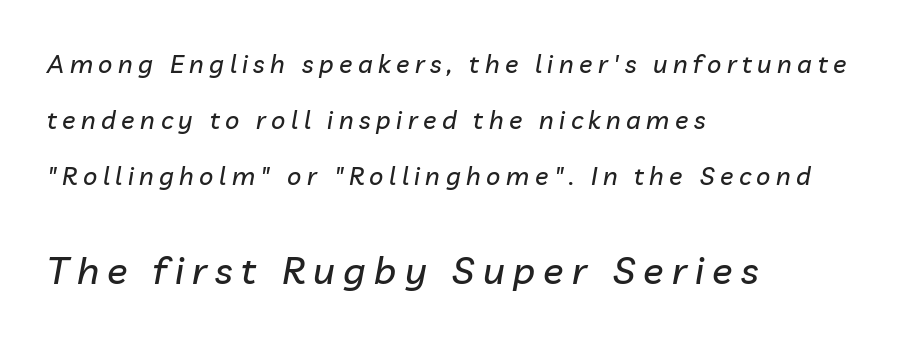
Q: Is the text italic (slanted)? A: Yes, it leans right by about 10 degrees.
Q: Is the text underlined? A: No.
Q: How is the paragraph aligned? A: Left-aligned.
Q: Is the spacing between letters normal or unusually wide? A: Unusually wide.
Q: Is the spacing between lines tight, normal or loose? A: Loose.
Q: Which block of text is set in a larger size, the first (top) or the second (bottom)? A: The second (bottom) one.
Q: Width (condensed, normal, or wide)? A: Normal.
Q: Stroke contrast? A: Low.
Q: x-height? A: Medium.
Q: Monospaced? A: No.
